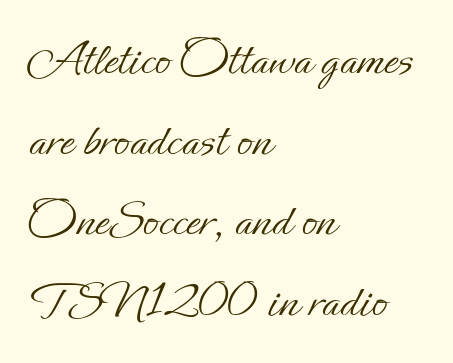
The paragraph shown leans on its left margin. Has an underline been added? It has not. Characters follow at the spacing the type designer built in.
